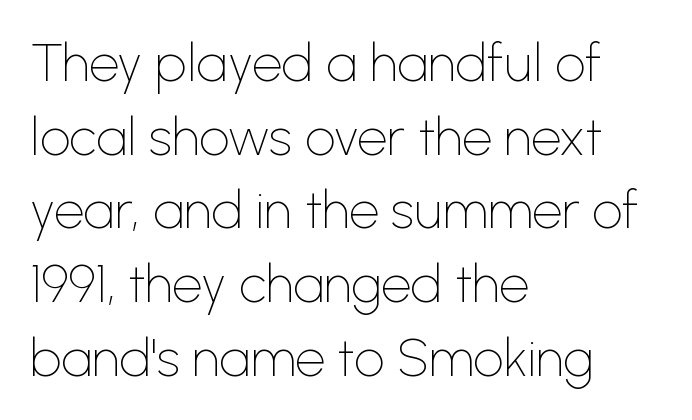
The passage shown is typed in a proportional face where columns would drift. Inter-character spacing is left at the font's built-in metrics. The passage shown stacks its lines at a standard gap. Is this a sans? Yes — the strokes have no serifs. The lettering stays uniformly vertical, giving the passage a roman look. The rag falls on the right side of this text block.
